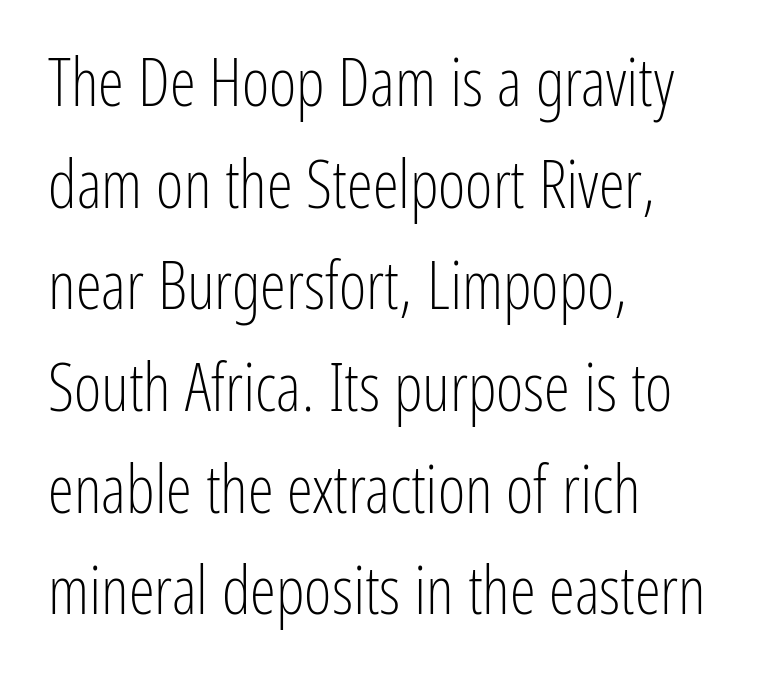
{"serif": "no", "italic": "no", "bold": "no", "weight": "light", "width": "condensed", "stroke_contrast": "low", "x_height": "medium", "monospaced": "no", "underline": "no", "align": "left", "line_spacing": "normal", "line_spacing_ratio": 1.54, "letter_spacing": "normal", "letter_spacing_em": 0.0, "glyph_px": 66}
